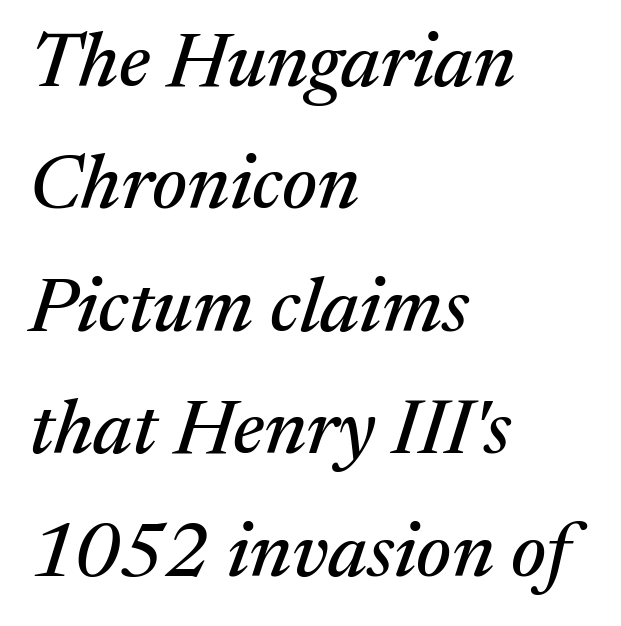
Q: Is the text italic (slanted)? A: Yes, it leans right by about 17 degrees.
Q: Is the typeface a serif or a sans-serif typeface? A: Serif.
Q: Is the text underlined? A: No.
Q: How is the paragraph aligned? A: Left-aligned.
Q: Is the spacing between letters normal or unusually wide? A: Normal.
Q: Is the spacing between lines tight, normal or loose? A: Normal.
Q: Width (condensed, normal, or wide)? A: Normal.
Q: Stroke contrast? A: Medium.
Q: x-height? A: Medium.
Q: Monospaced? A: No.
